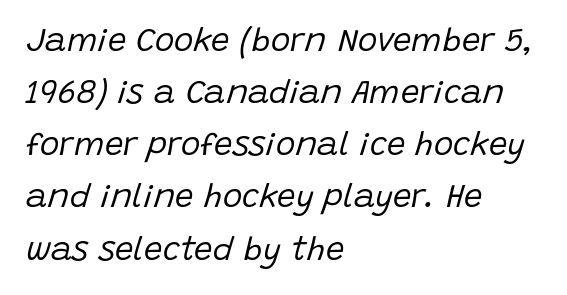
Q: Is the text bold? A: No.
Q: Is the text italic (slanted)? A: Yes, it leans right by about 15 degrees.
Q: Is the text underlined? A: No.
Q: How is the paragraph aligned? A: Left-aligned.
Q: Is the spacing between letters normal or unusually wide? A: Normal.
Q: Is the spacing between lines tight, normal or loose? A: Normal.
Q: Width (condensed, normal, or wide)? A: Normal.
Q: Stroke contrast? A: Low.
Q: x-height? A: Large.
Q: Monospaced? A: No.
